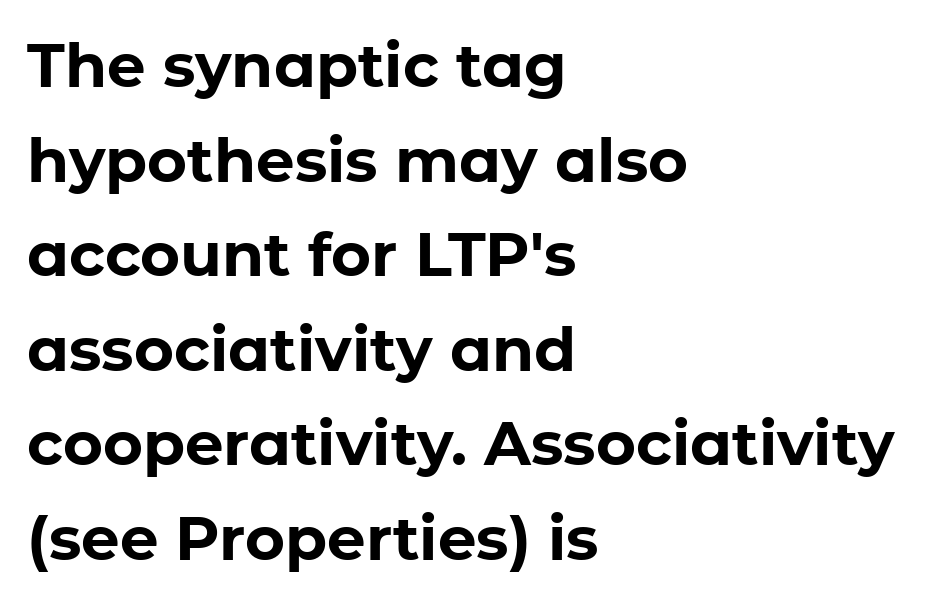
The image shows 61 px bold sans-serif type, upright; set left-aligned, normal line spacing (1.55x), normal letter spacing, not underlined; low stroke contrast and a medium x-height.
